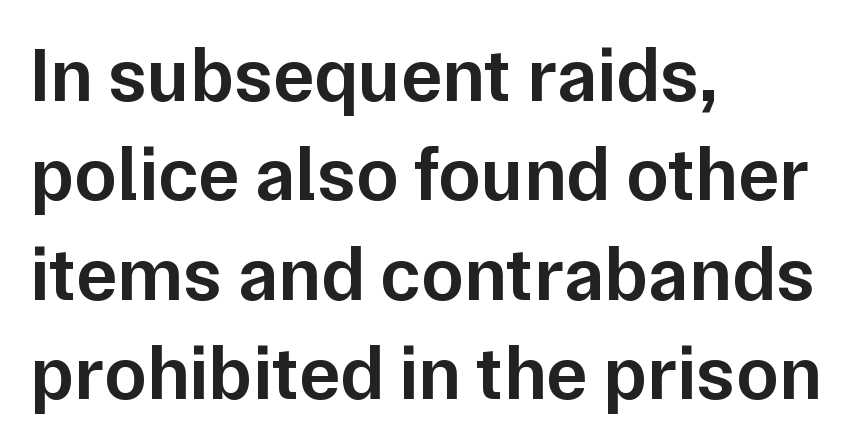
Q: Is the text bold? A: Semi-bold.
Q: Is the text italic (slanted)? A: No, it is upright.
Q: Is the typeface a serif or a sans-serif typeface? A: Sans-serif.
Q: Is the text underlined? A: No.
Q: How is the paragraph aligned? A: Left-aligned.
Q: Is the spacing between letters normal or unusually wide? A: Normal.
Q: Is the spacing between lines tight, normal or loose? A: Normal.
Q: Width (condensed, normal, or wide)? A: Normal.
Q: Stroke contrast? A: Low.
Q: x-height? A: Medium.
Q: Monospaced? A: No.
